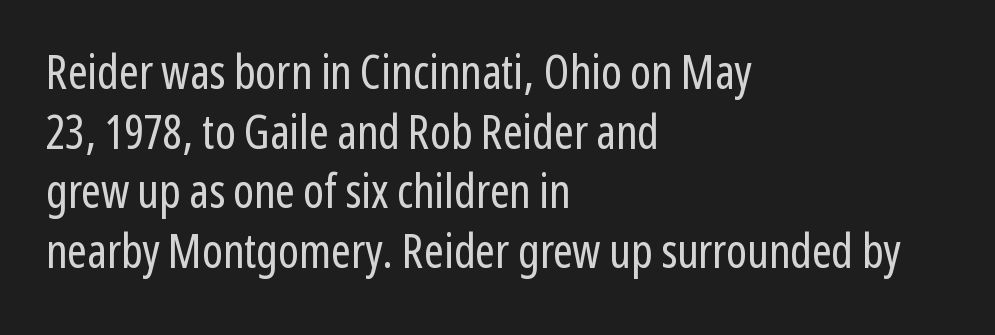
{"serif": "no", "italic": "no", "bold": "no", "weight": "regular", "width": "condensed", "stroke_contrast": "low", "x_height": "medium", "monospaced": "no", "underline": "no", "align": "left", "line_spacing": "normal", "line_spacing_ratio": 1.27, "letter_spacing": "normal", "letter_spacing_em": 0.0, "glyph_px": 47}
